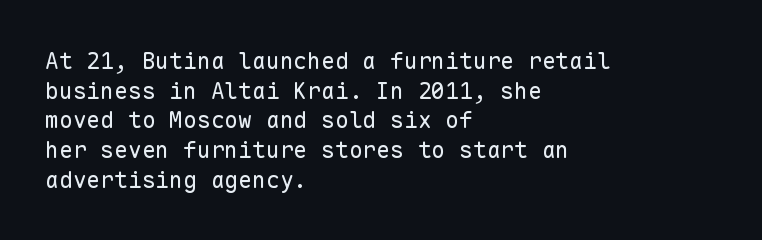
The lines sit at an ordinary, default distance from one another. The rag falls on the right side of this text block. The characters are drawn with everyday or finer stroke widths. Descender tails drop into unmarked territory.
